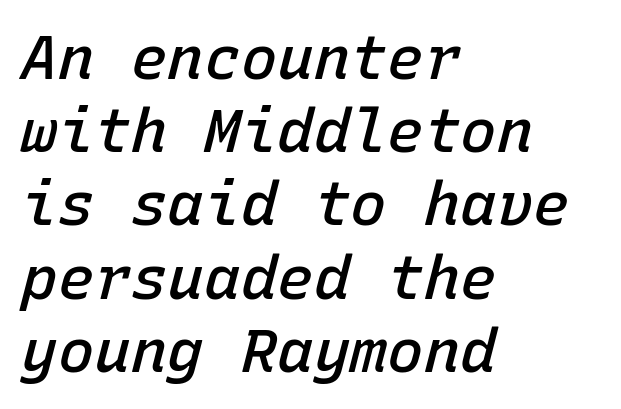
The image shows 61 px semibold type, italic (leaning right), monospaced; set left-aligned, line spacing 1.2x, normal letter spacing, not underlined; low stroke contrast and a medium x-height.
